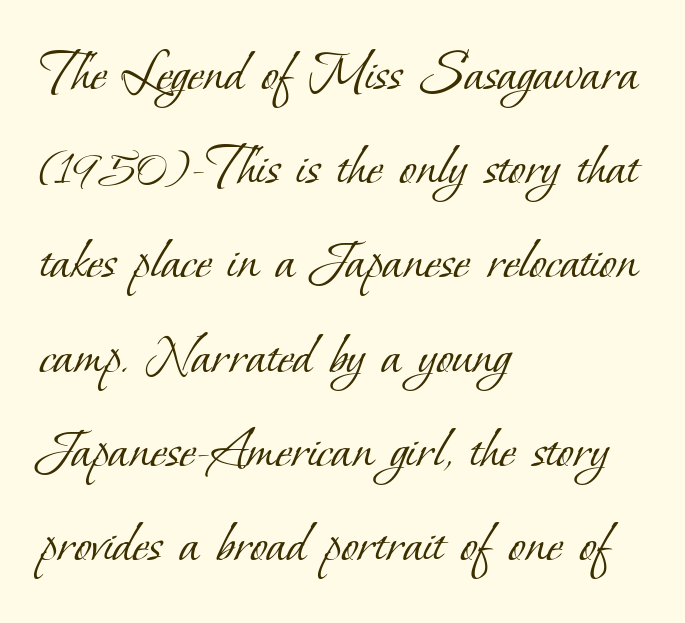
The designer left line spacing at the default. What stands out about the letter spacing? Nothing — it is the standard amount. The passage shown is not bold in any degree. Observe the serifs anchoring each vertical stroke in this sample.
